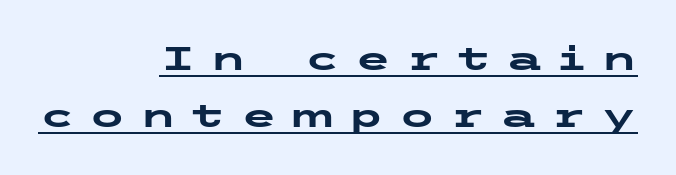
This rendering features underlined lettering. Serifs: no, the terminals of the letterforms are clean. Heavy, bold letterforms. Designer's note — italics off, roman on. Between one letter and the next there's a generous, obvious gap. In CSS terms this would be text-align: right.
